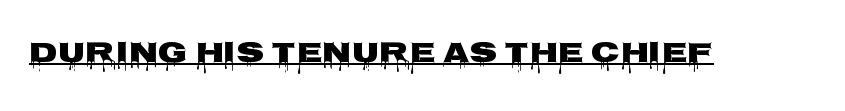
Q: Is the text italic (slanted)? A: No, it is upright.
Q: Is the typeface a serif or a sans-serif typeface? A: Sans-serif.
Q: Is the text underlined? A: Yes.
Q: Is the spacing between letters normal or unusually wide? A: Normal.
Q: Width (condensed, normal, or wide)? A: Wide.
Q: Stroke contrast? A: Low.
Q: x-height? A: Large.
Q: Monospaced? A: No.
